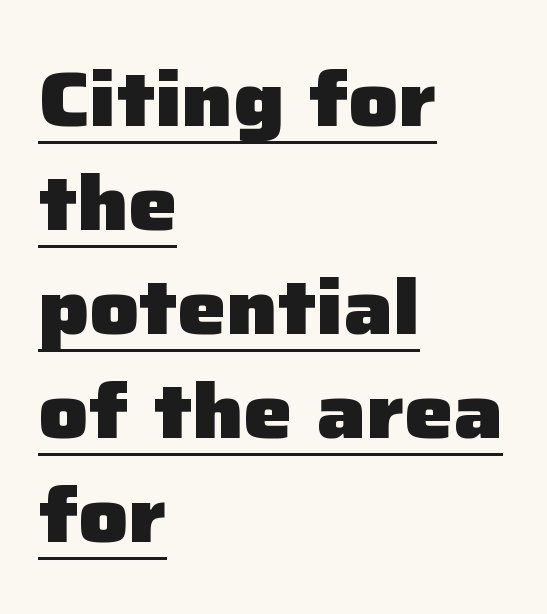
The image shows 77 px heavy sans-serif type, upright; set left-aligned, normal line spacing (1.35x), normal letter spacing, underlined; low stroke contrast and a medium x-height.
